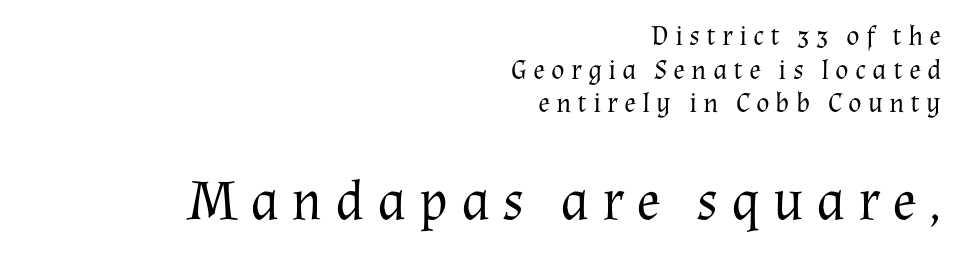
{"serif": "yes", "italic": "no", "bold": "no", "weight": "regular", "width": "normal", "stroke_contrast": "medium", "x_height": "medium", "monospaced": "no", "underline": "no", "align": "right", "line_spacing_ratio": 1.2, "letter_spacing": "wide", "letter_spacing_em": 0.22, "larger_block": "second", "size_ratio": 2.04, "glyph_px": 57}
